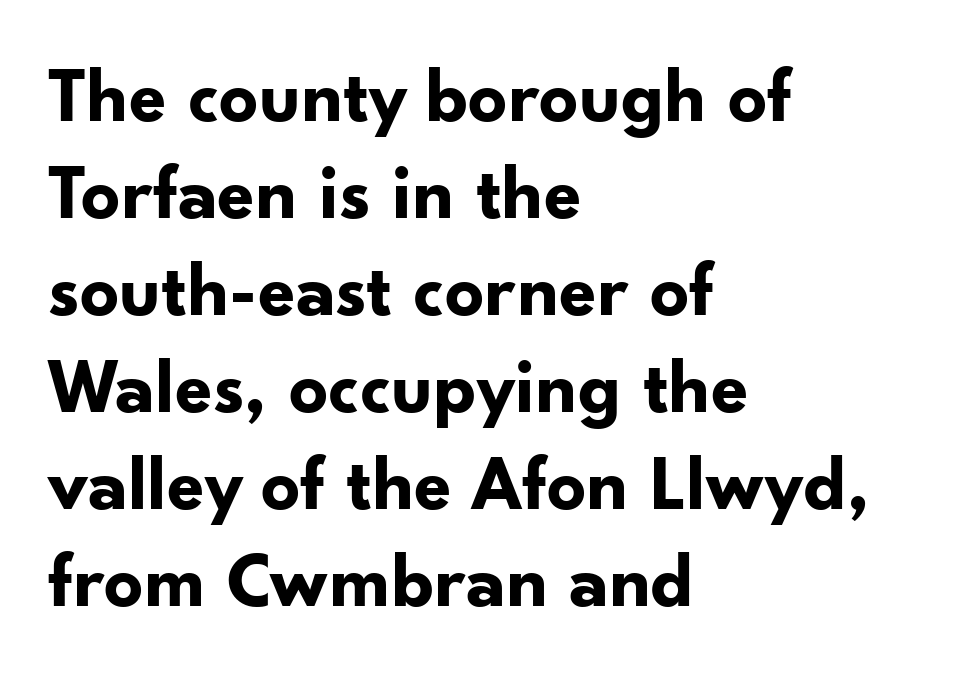
The image shows 77 px bold sans-serif type, upright; set left-aligned, normal line spacing (1.26x), normal letter spacing, not underlined; low stroke contrast and a small x-height.
